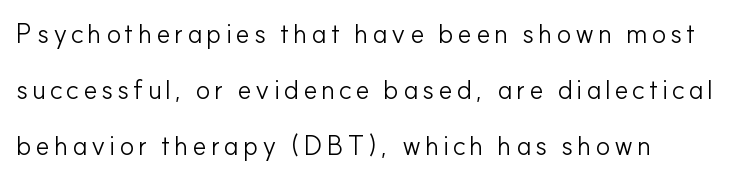
{"italic": "no", "bold": "no", "underline": "no", "line_spacing": "loose", "line_spacing_ratio": 2.08, "glyph_px": 27}
